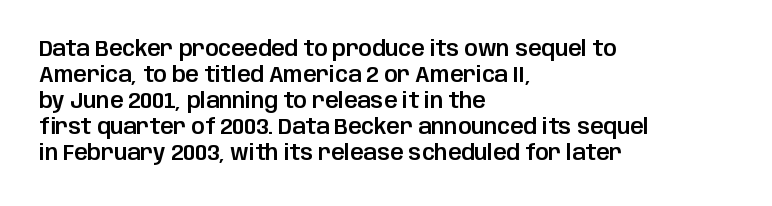
{"italic": "no", "underline": "no", "align": "left", "line_spacing_ratio": 1.24, "letter_spacing": "normal", "letter_spacing_em": 0.0, "glyph_px": 21}
